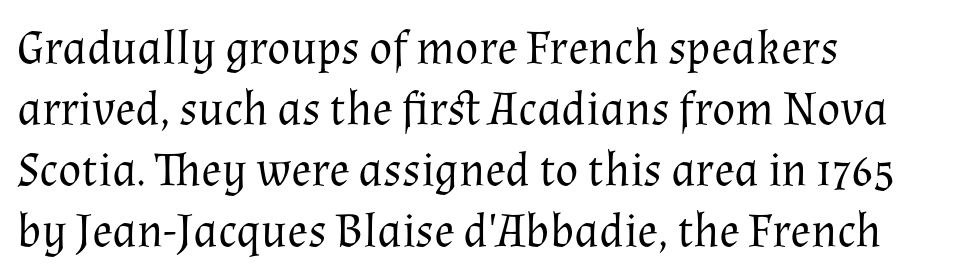
Designer's note — italics off, roman on. Beneath every word, the page is bare. A light-to-regular cut is what we see here. The leading is moderate, giving the passage an even texture. Font category for this specimen: serif. Observe the ordinary spacing: letters are neighbours, not strangers.
